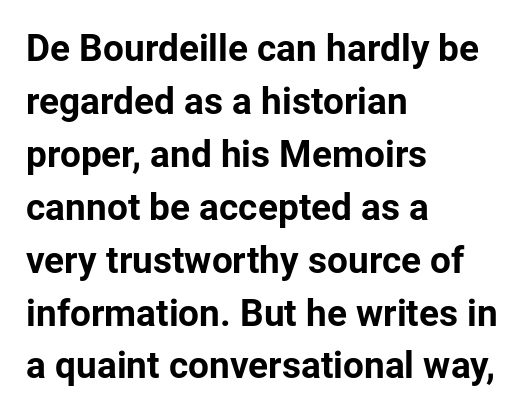
The image shows 37 px bold sans-serif type, upright; set left-aligned, normal line spacing (1.43x), normal letter spacing, not underlined; low stroke contrast and a medium x-height.
